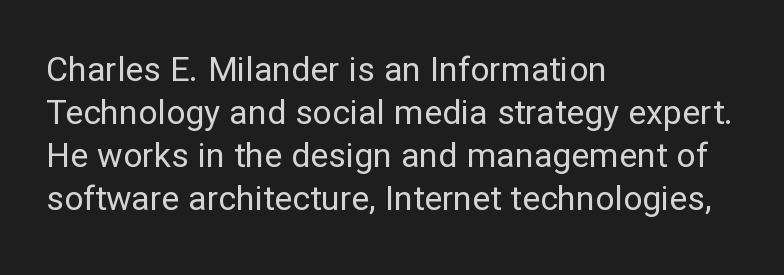
{"serif": "no", "italic": "no", "bold": "no", "weight": "regular", "width": "normal", "stroke_contrast": "low", "x_height": "medium", "monospaced": "no", "underline": "no", "align": "left", "line_spacing": "normal", "line_spacing_ratio": 1.26, "letter_spacing": "normal", "letter_spacing_em": 0.0, "glyph_px": 34}
